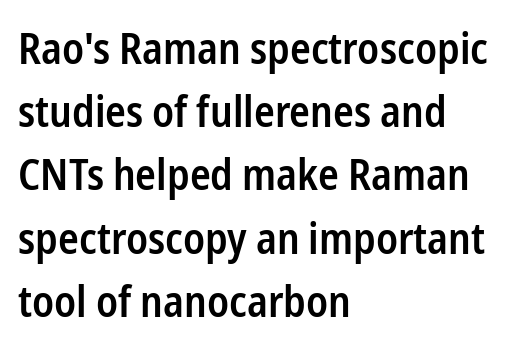
Nope, no serifs anywhere on these letters. Quick note: not italic, upright. Rows of type keep a routine distance in the vertical direction. A somewhat darkened texture: the type is semibold rather than bold. The lines are quadded left. Do the characters align in a grid? No, the font is proportional.
